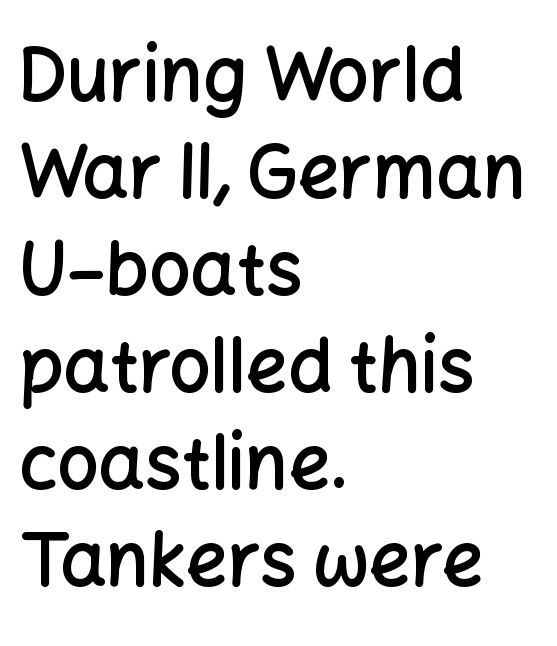
{"serif": "no", "italic": "no", "bold": "semi", "weight": "semibold", "width": "normal", "stroke_contrast": "low", "x_height": "medium", "monospaced": "no", "underline": "no", "align": "left", "line_spacing": "normal", "line_spacing_ratio": 1.33, "letter_spacing": "normal", "letter_spacing_em": 0.0, "glyph_px": 73}
